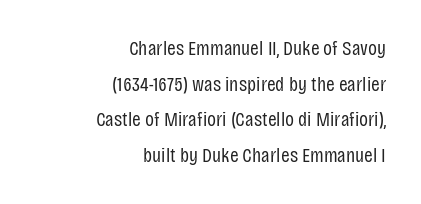
The image shows 21 px text type, upright; set right-aligned, normal line spacing (1.7x), normal letter spacing, not underlined.
